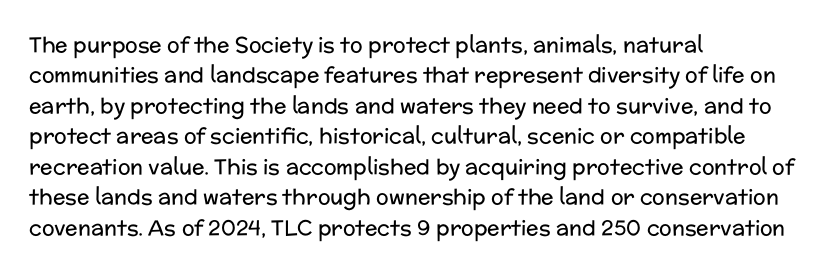
Letter spacing: default. Ink coverage per letter is moderate at most. The rag falls on the right side of this text block. Descenders are the only things crossing below the line. This block has exactly the height ordinary leading produces. This is the regular roman posture of the typeface.
